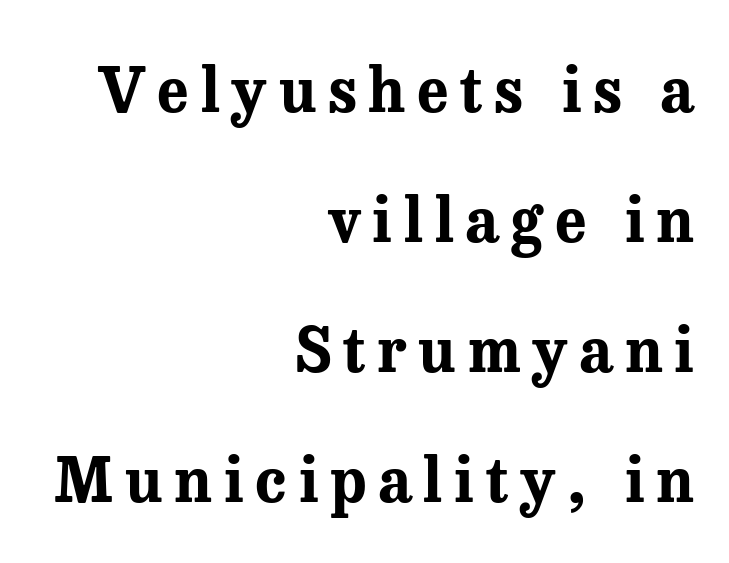
Q: Is the text bold? A: Yes.
Q: Is the text italic (slanted)? A: No, it is upright.
Q: Is the typeface a serif or a sans-serif typeface? A: Serif.
Q: Is the text underlined? A: No.
Q: How is the paragraph aligned? A: Right-aligned.
Q: Is the spacing between lines tight, normal or loose? A: Loose.
Q: Width (condensed, normal, or wide)? A: Normal.
Q: Stroke contrast? A: Medium.
Q: x-height? A: Medium.
Q: Monospaced? A: No.
